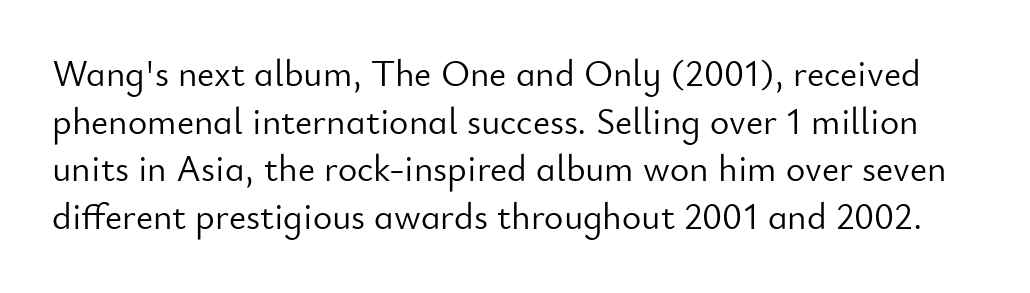
{"serif": "no", "italic": "no", "bold": "no", "weight": "light", "width": "normal", "stroke_contrast": "low", "x_height": "small", "monospaced": "no", "underline": "no", "line_spacing": "normal", "line_spacing_ratio": 1.29, "letter_spacing": "normal", "letter_spacing_em": 0.0, "glyph_px": 37}
